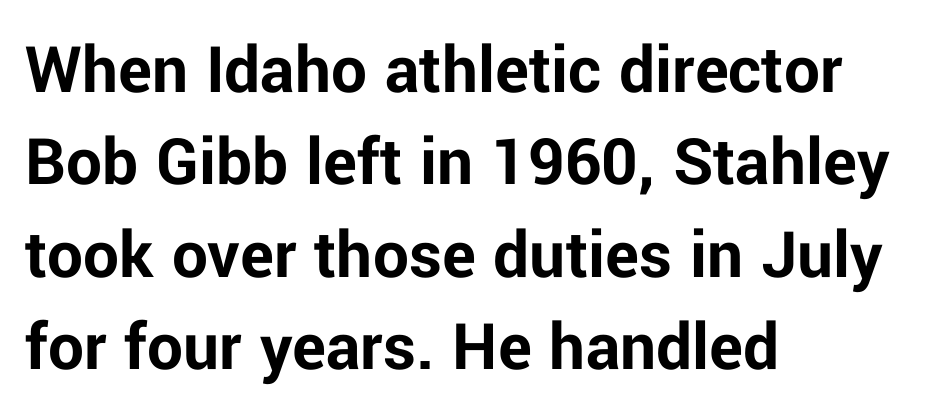
The image shows 71 px bold sans-serif type, upright; set left-aligned, normal line spacing (1.3x), normal letter spacing, not underlined; low stroke contrast and a medium x-height.
